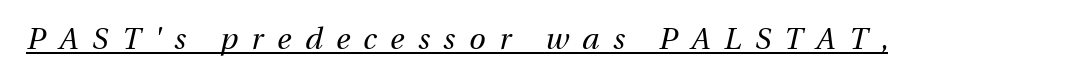
The image shows 30 px regular-weight type, italic (leaning right); set unusually wide letter spacing (+0.46 em), underlined; medium stroke contrast and a medium x-height.
